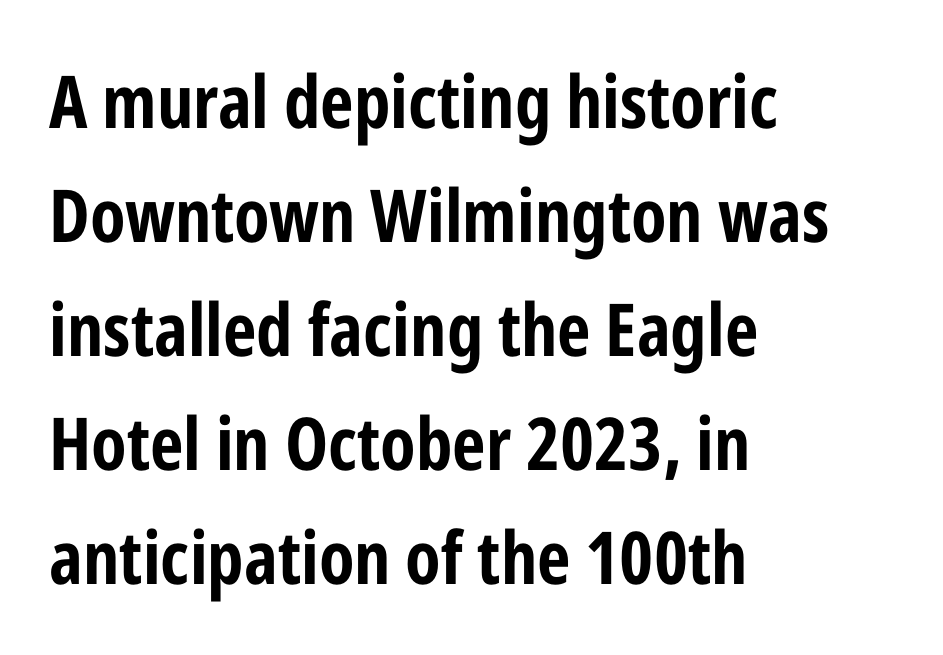
{"serif": "no", "italic": "no", "bold": "yes", "weight": "bold", "width": "condensed", "stroke_contrast": "low", "x_height": "medium", "monospaced": "no", "underline": "no", "align": "left", "line_spacing": "normal", "line_spacing_ratio": 1.56, "letter_spacing": "normal", "letter_spacing_em": 0.0, "glyph_px": 73}
